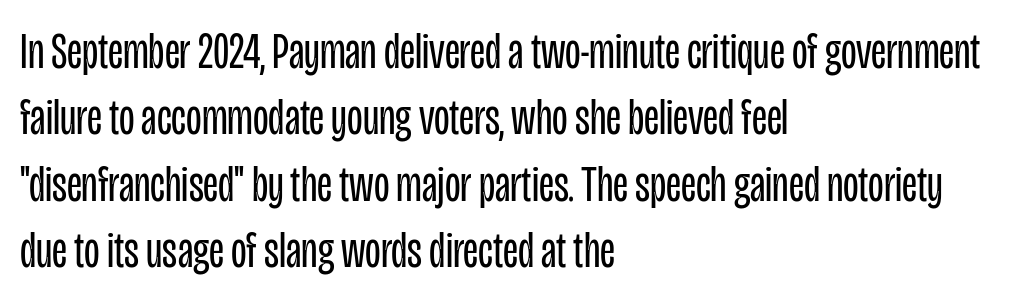
Q: Is the text bold? A: No.
Q: Is the text italic (slanted)? A: No, it is upright.
Q: Is the typeface a serif or a sans-serif typeface? A: Sans-serif.
Q: Is the text underlined? A: No.
Q: How is the paragraph aligned? A: Left-aligned.
Q: Is the spacing between letters normal or unusually wide? A: Normal.
Q: Is the spacing between lines tight, normal or loose? A: Normal.
Q: Width (condensed, normal, or wide)? A: Condensed.
Q: Stroke contrast? A: Low.
Q: x-height? A: Large.
Q: Monospaced? A: No.
